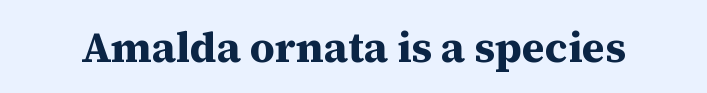
The image shows 43 px bold serif type, upright; set normal letter spacing, not underlined; medium stroke contrast and a medium x-height.
